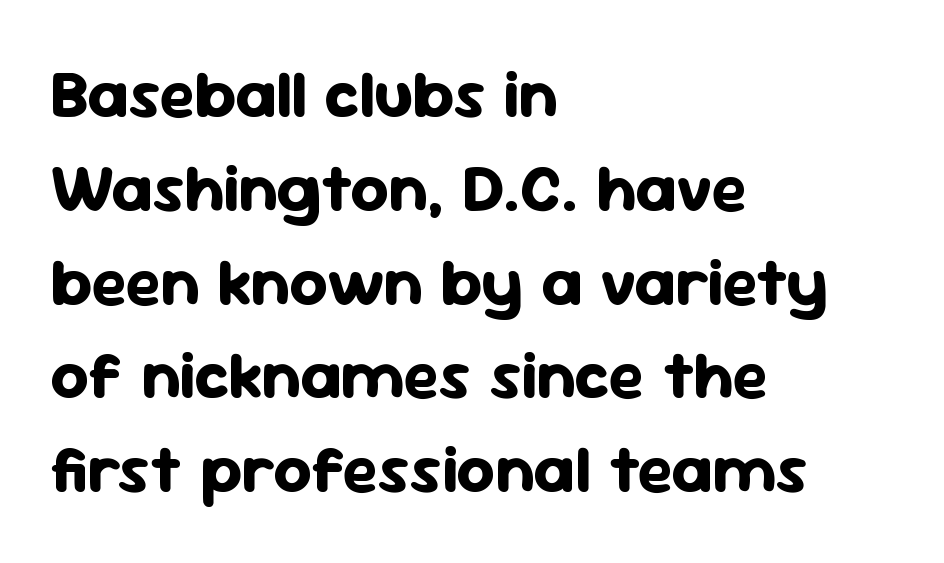
The image shows 67 px bold sans-serif type, upright; set left-aligned, normal line spacing (1.4x), normal letter spacing, not underlined; low stroke contrast and a medium x-height.
